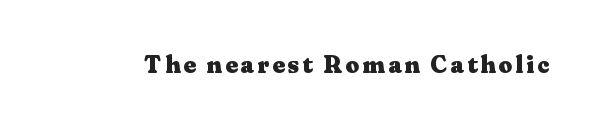
{"italic": "no", "bold": "yes", "underline": "no", "glyph_px": 24}
